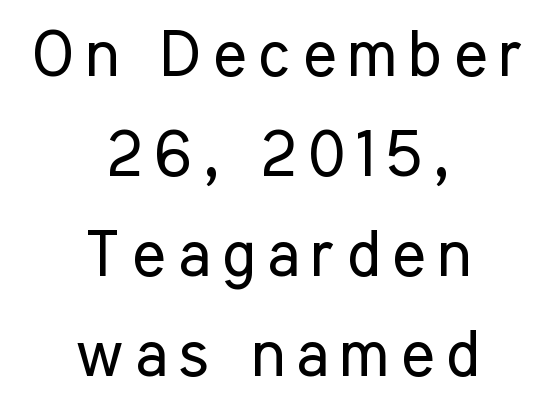
{"serif": "no", "italic": "no", "bold": "no", "weight": "regular", "width": "condensed", "stroke_contrast": "low", "x_height": "medium", "monospaced": "no", "underline": "no", "align": "center", "line_spacing": "normal", "line_spacing_ratio": 1.56, "glyph_px": 64}
